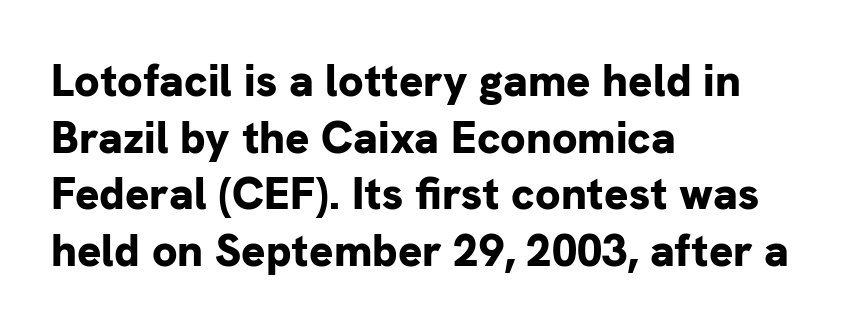
The image shows 45 px bold sans-serif type, upright; set left-aligned, normal line spacing (1.26x), normal letter spacing, not underlined; low stroke contrast and a medium x-height.
